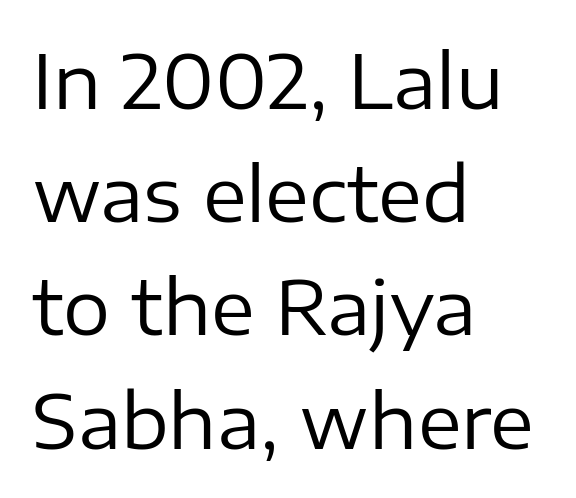
A sans-serif font was chosen for this passage. Line beginnings align vertically; line endings do not. Every stem runs plumb, perpendicular to the baseline. You could not count columns in this text — the font is proportionally spaced.
